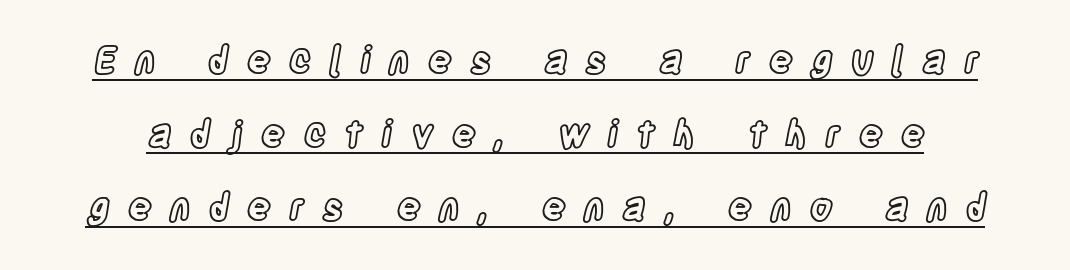
{"width": "condensed", "x_height": "large", "monospaced": "no", "underline": "yes", "line_spacing": "loose", "line_spacing_ratio": 1.99, "letter_spacing": "wide", "letter_spacing_em": 0.49, "glyph_px": 37}
